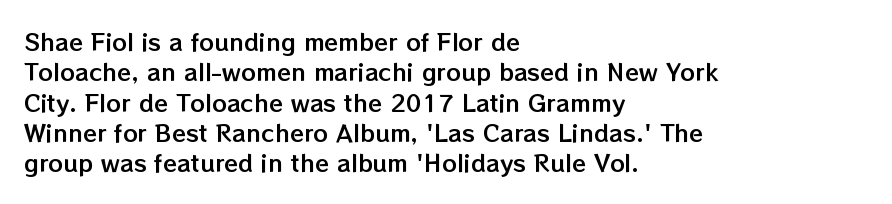
The face used here is rendered with its standard letterfit. These lines are set flush left with a ragged right edge. The glyphs are unaccompanied by any horizontal stroke below them. Normally led — the rows are evenly, conventionally spaced. Do the letters lean? They stand straight.
